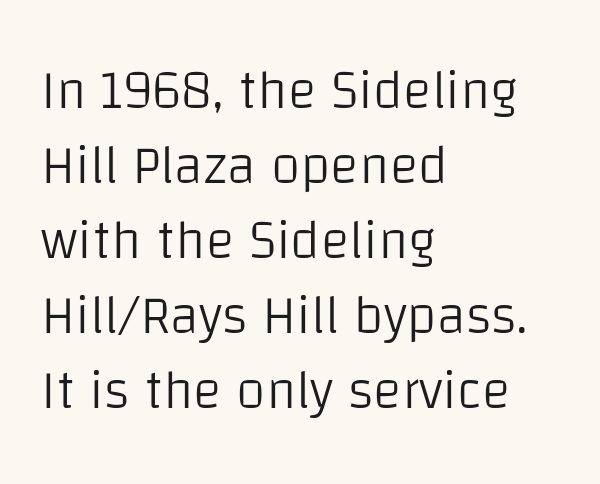
The image shows 54 px light sans-serif type, upright; set left-aligned, normal line spacing (1.39x), normal letter spacing, not underlined; low stroke contrast and a large x-height.
